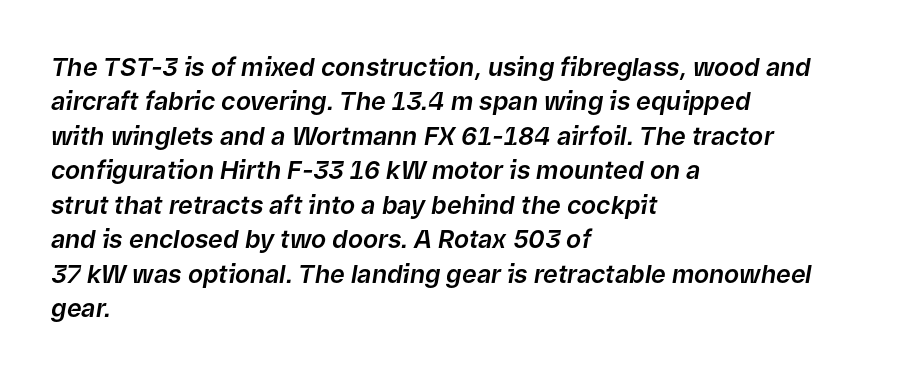
{"italic": "yes", "lean": "right", "slant_degrees": 9, "underline": "no", "align": "left", "line_spacing": "normal", "line_spacing_ratio": 1.38, "letter_spacing": "normal", "letter_spacing_em": 0.0, "glyph_px": 25}
